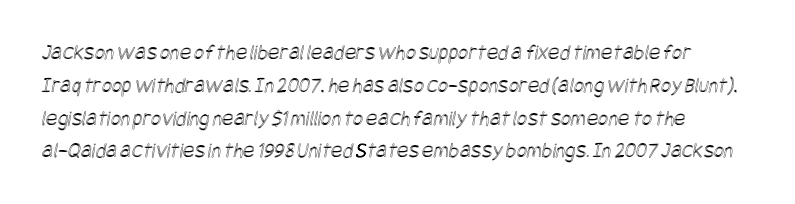
The block of text has a typical density, with ordinary space between rows. Type without underlining. Nobody touched the tracking dial on this one.
